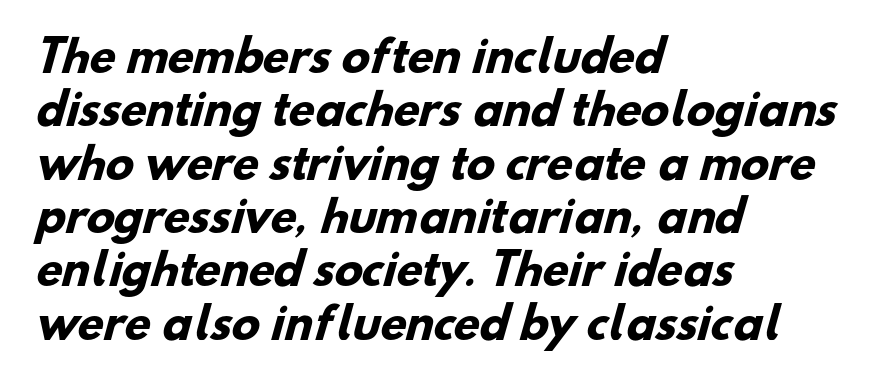
{"serif": "no", "bold": "yes", "weight": "heavy", "width": "normal", "stroke_contrast": "low", "x_height": "small", "monospaced": "no", "underline": "no", "align": "left", "line_spacing": "normal", "line_spacing_ratio": 1.27, "letter_spacing": "normal", "letter_spacing_em": 0.0, "glyph_px": 42}
